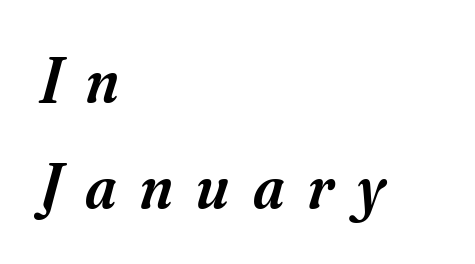
Q: Is the text bold? A: Semi-bold.
Q: Is the text italic (slanted)? A: Yes, it leans right by about 16 degrees.
Q: Is the typeface a serif or a sans-serif typeface? A: Serif.
Q: Is the text underlined? A: No.
Q: How is the paragraph aligned? A: Left-aligned.
Q: Is the spacing between letters normal or unusually wide? A: Unusually wide.
Q: Is the spacing between lines tight, normal or loose? A: Normal.
Q: Width (condensed, normal, or wide)? A: Normal.
Q: Stroke contrast? A: Medium.
Q: x-height? A: Small.
Q: Monospaced? A: No.
